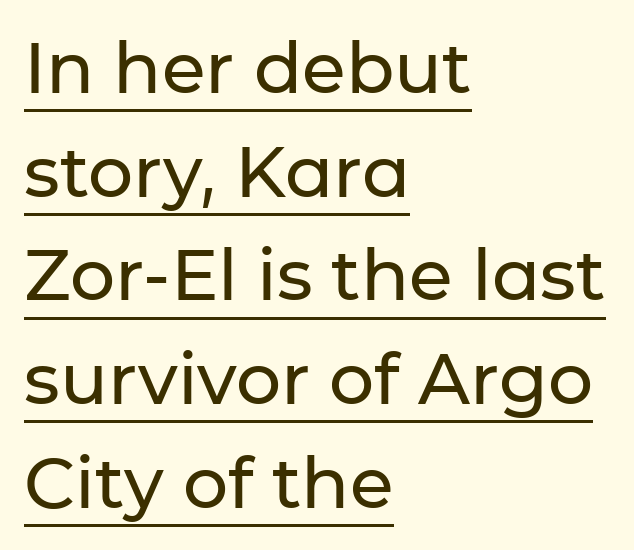
In terms of letterform style, serifs are entirely absent. The space between consecutive lines is moderate. Default kerning and tracking; the words read as compact shapes. Is there an underline? Yes — a line sits under the letters. The face used here is proportionally spaced, like ordinary book or web type. The lettering holds an erect, upright posture throughout.
